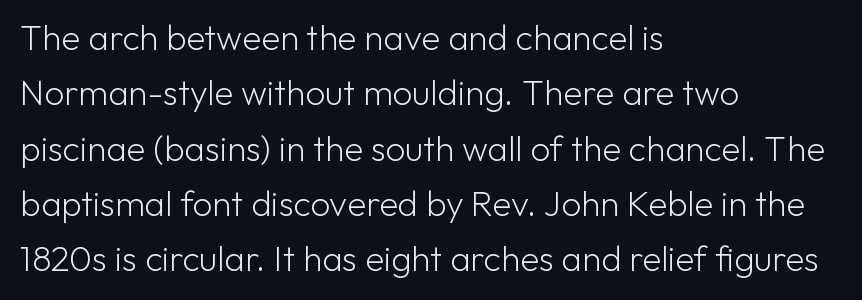
{"serif": "no", "italic": "no", "bold": "no", "weight": "light", "width": "normal", "stroke_contrast": "low", "x_height": "medium", "monospaced": "no", "underline": "no", "align": "left", "line_spacing": "normal", "line_spacing_ratio": 1.58, "letter_spacing": "normal", "letter_spacing_em": 0.0, "glyph_px": 35}
